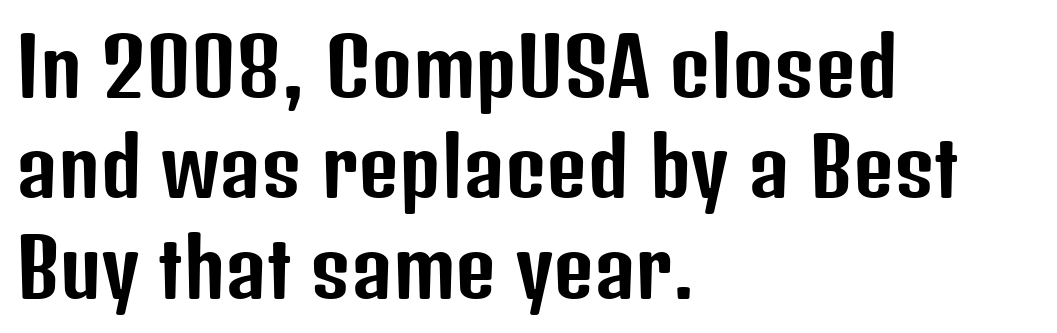
Q: Is the text italic (slanted)? A: No, it is upright.
Q: Is the typeface a serif or a sans-serif typeface? A: Sans-serif.
Q: Is the text underlined? A: No.
Q: How is the paragraph aligned? A: Left-aligned.
Q: Is the spacing between letters normal or unusually wide? A: Normal.
Q: Is the spacing between lines tight, normal or loose? A: Normal.
Q: Width (condensed, normal, or wide)? A: Condensed.
Q: Stroke contrast? A: Low.
Q: x-height? A: Medium.
Q: Monospaced? A: No.
